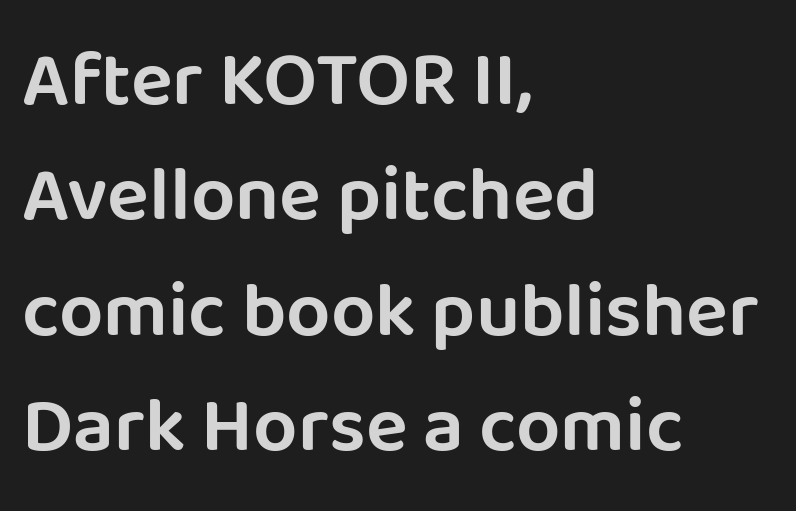
{"serif": "no", "italic": "no", "width": "normal", "stroke_contrast": "low", "x_height": "large", "monospaced": "no", "underline": "no", "align": "left", "line_spacing": "normal", "line_spacing_ratio": 1.48, "letter_spacing": "normal", "letter_spacing_em": 0.0, "glyph_px": 78}
